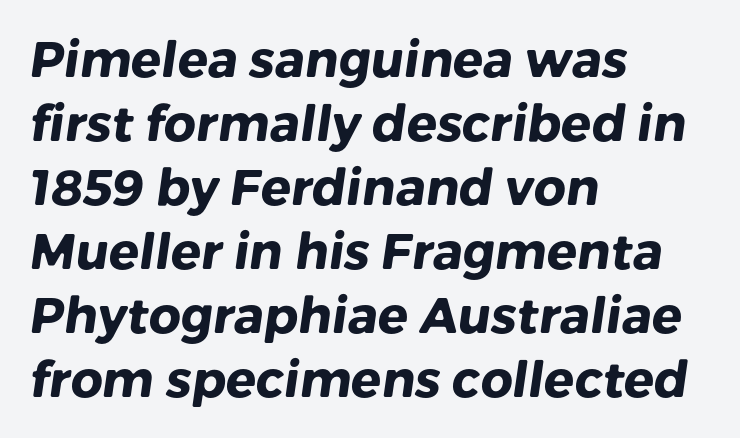
Leading matches the norm, producing a regular column. Grotesque or geometric, the face here clearly has no serifs. The passage shown is typed in a proportional face where columns would drift. Is the block centered? No — it sits flush against the left margin. Observe the ordinary spacing: letters are neighbours, not strangers. Underline: absent.
